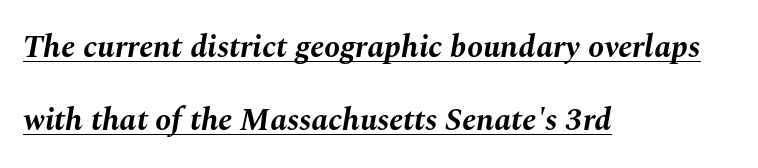
Q: Is the text bold? A: Yes.
Q: Is the text italic (slanted)? A: Yes, it leans right by about 10 degrees.
Q: Is the text underlined? A: Yes.
Q: How is the paragraph aligned? A: Left-aligned.
Q: Is the spacing between letters normal or unusually wide? A: Normal.
Q: Is the spacing between lines tight, normal or loose? A: Loose.
Q: Width (condensed, normal, or wide)? A: Normal.
Q: Stroke contrast? A: Medium.
Q: x-height? A: Medium.
Q: Monospaced? A: No.
